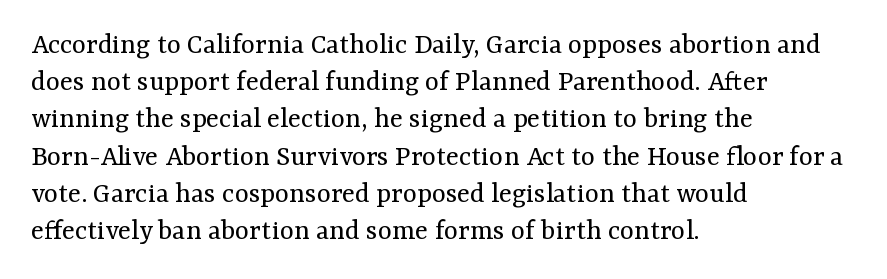
Weight: in the light-to-regular range. The tracking reads as untouched default to a designer's eye. Each letter keeps its own natural width here, so spacing adapts to shape. The compositor pushed each line to the left boundary. Are there feet on the stems? There are — it's a serif.
